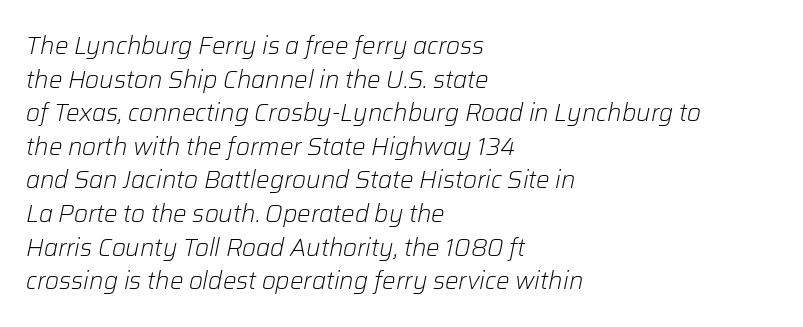
The words here are not underlined. The lettering tilts uniformly, giving the passage an italic look. Each line starts at the same left margin while the right side varies. The letters sit at their default tracking, neither squeezed nor spread. In terms of leading, this rendering sits right in the middle.
